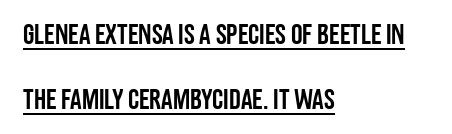
Q: Is the text italic (slanted)? A: No, it is upright.
Q: Is the typeface a serif or a sans-serif typeface? A: Sans-serif.
Q: Is the text underlined? A: Yes.
Q: How is the paragraph aligned? A: Left-aligned.
Q: Is the spacing between letters normal or unusually wide? A: Normal.
Q: Is the spacing between lines tight, normal or loose? A: Loose.
Q: Width (condensed, normal, or wide)? A: Condensed.
Q: Stroke contrast? A: Low.
Q: x-height? A: Large.
Q: Monospaced? A: No.
